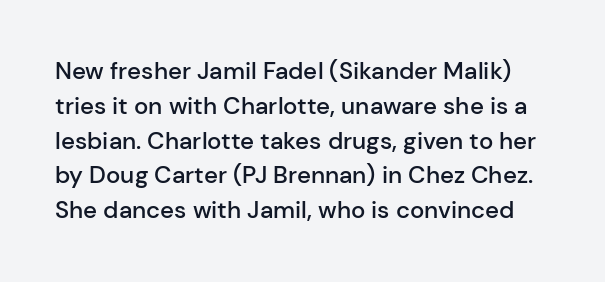
{"italic": "no", "bold": "semi", "underline": "no", "line_spacing": "normal", "line_spacing_ratio": 1.45, "letter_spacing": "normal", "letter_spacing_em": 0.0, "glyph_px": 24}
